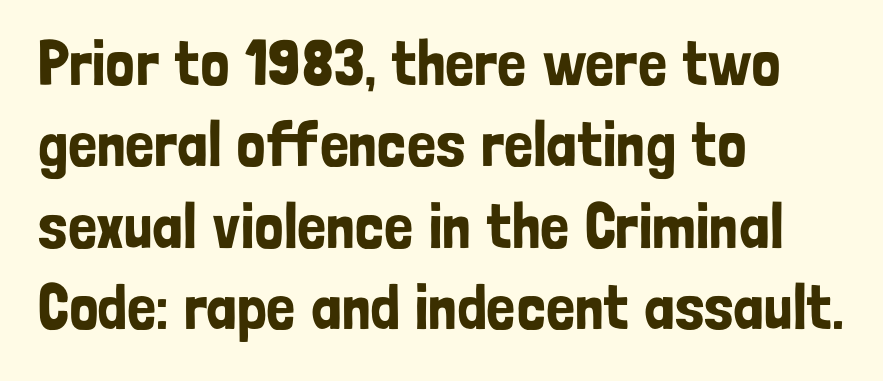
Q: Is the text italic (slanted)? A: No, it is upright.
Q: Is the typeface a serif or a sans-serif typeface? A: Sans-serif.
Q: Is the text underlined? A: No.
Q: How is the paragraph aligned? A: Left-aligned.
Q: Is the spacing between letters normal or unusually wide? A: Normal.
Q: Is the spacing between lines tight, normal or loose? A: Normal.
Q: Width (condensed, normal, or wide)? A: Condensed.
Q: Stroke contrast? A: Low.
Q: x-height? A: Medium.
Q: Monospaced? A: No.
